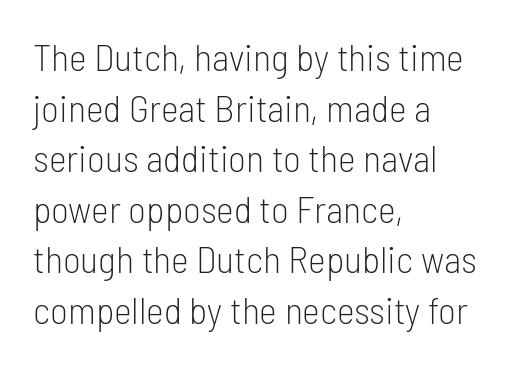
Q: Is the text bold? A: No.
Q: Is the text italic (slanted)? A: No, it is upright.
Q: Is the typeface a serif or a sans-serif typeface? A: Sans-serif.
Q: Is the text underlined? A: No.
Q: How is the paragraph aligned? A: Left-aligned.
Q: Is the spacing between letters normal or unusually wide? A: Normal.
Q: Is the spacing between lines tight, normal or loose? A: Normal.
Q: Width (condensed, normal, or wide)? A: Condensed.
Q: Stroke contrast? A: Low.
Q: x-height? A: Medium.
Q: Monospaced? A: No.
